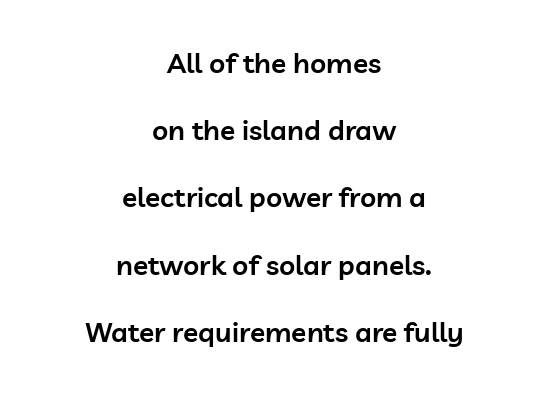
Q: Is the text bold? A: Semi-bold.
Q: Is the text italic (slanted)? A: No, it is upright.
Q: Is the typeface a serif or a sans-serif typeface? A: Sans-serif.
Q: Is the text underlined? A: No.
Q: How is the paragraph aligned? A: Centered.
Q: Is the spacing between letters normal or unusually wide? A: Normal.
Q: Is the spacing between lines tight, normal or loose? A: Loose.
Q: Width (condensed, normal, or wide)? A: Normal.
Q: Stroke contrast? A: Low.
Q: x-height? A: Medium.
Q: Monospaced? A: No.
